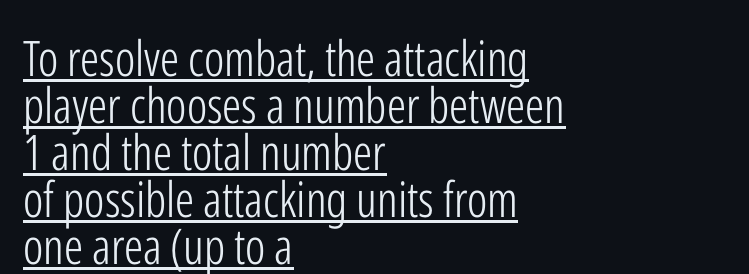
Do the characters align in a grid? No, the font is proportional. Tracking value appears to be zero — textbook default spacing. Caption: face not bold, strokes unweighted. The sample's only ornament is a line tracing under the words. Typeset ragged right — the left edge is the straight one. The rendering uses a small line-height, squeezing the rows.
